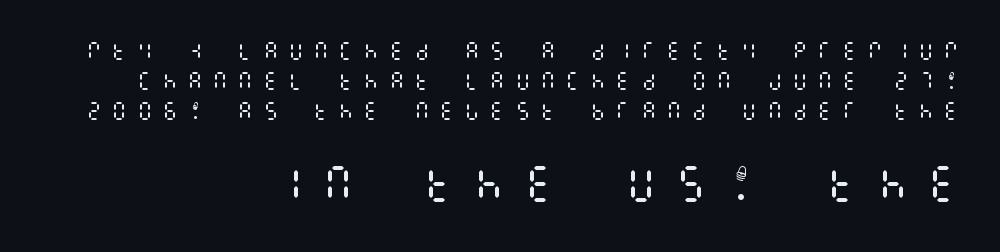
{"italic": "no", "bold": "no", "weight": "regular", "width": "condensed", "stroke_contrast": "medium", "x_height": "large", "underline": "no", "align": "right", "line_spacing": "normal", "line_spacing_ratio": 1.51, "letter_spacing": "wide", "letter_spacing_em": 0.46, "larger_block": "second", "size_ratio": 2.0, "glyph_px": 40}
